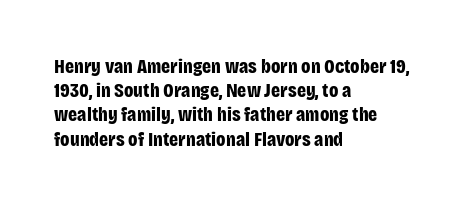
{"italic": "no", "bold": "yes", "underline": "no", "align": "left", "line_spacing_ratio": 1.21, "letter_spacing": "normal", "letter_spacing_em": 0.0, "glyph_px": 20}
